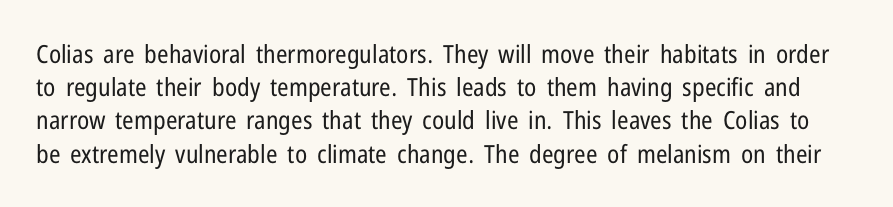
{"italic": "no", "bold": "no", "underline": "no", "line_spacing": "normal", "line_spacing_ratio": 1.33, "letter_spacing": "normal", "letter_spacing_em": 0.0, "glyph_px": 25}
